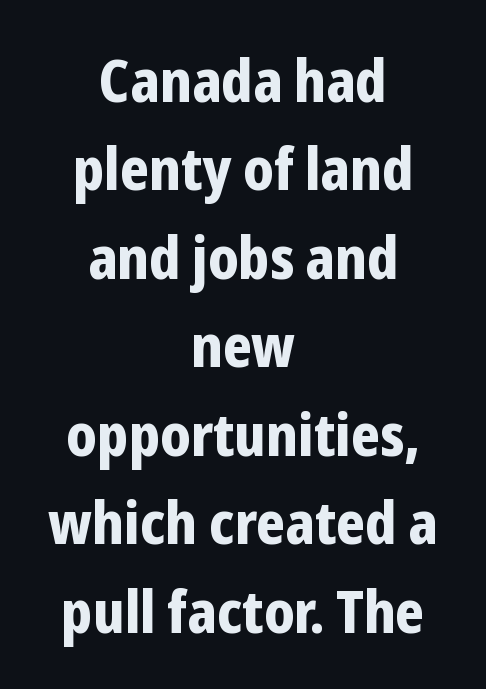
Q: Is the text bold? A: Yes.
Q: Is the text italic (slanted)? A: No, it is upright.
Q: Is the typeface a serif or a sans-serif typeface? A: Sans-serif.
Q: Is the text underlined? A: No.
Q: How is the paragraph aligned? A: Centered.
Q: Is the spacing between letters normal or unusually wide? A: Normal.
Q: Is the spacing between lines tight, normal or loose? A: Normal.
Q: Width (condensed, normal, or wide)? A: Condensed.
Q: Stroke contrast? A: Low.
Q: x-height? A: Medium.
Q: Monospaced? A: No.
